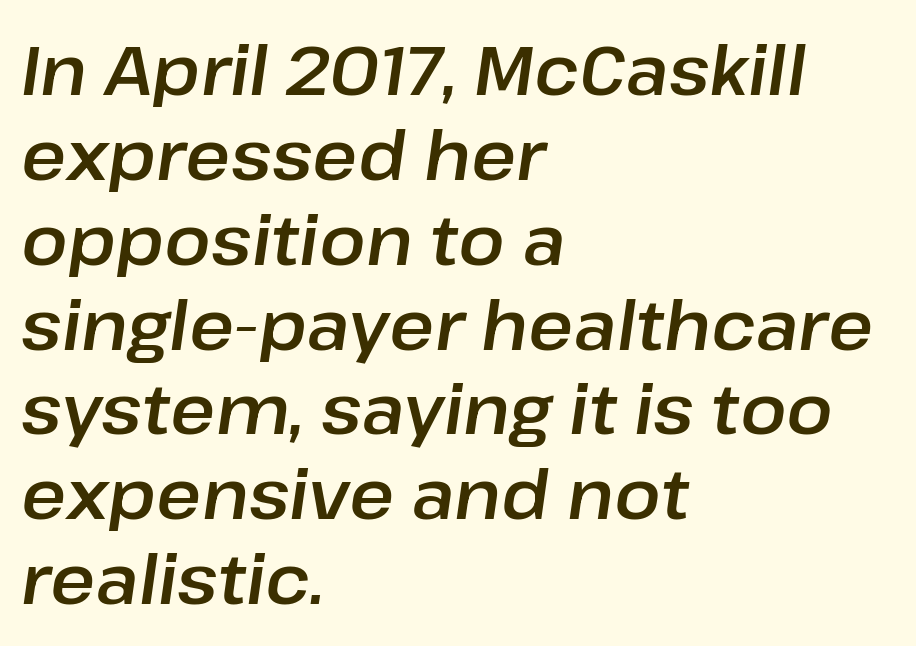
Q: Is the text italic (slanted)? A: Yes, it leans right by about 8 degrees.
Q: Is the text underlined? A: No.
Q: How is the paragraph aligned? A: Left-aligned.
Q: Is the spacing between letters normal or unusually wide? A: Normal.
Q: Width (condensed, normal, or wide)? A: Normal.
Q: Stroke contrast? A: Low.
Q: x-height? A: Medium.
Q: Monospaced? A: No.
